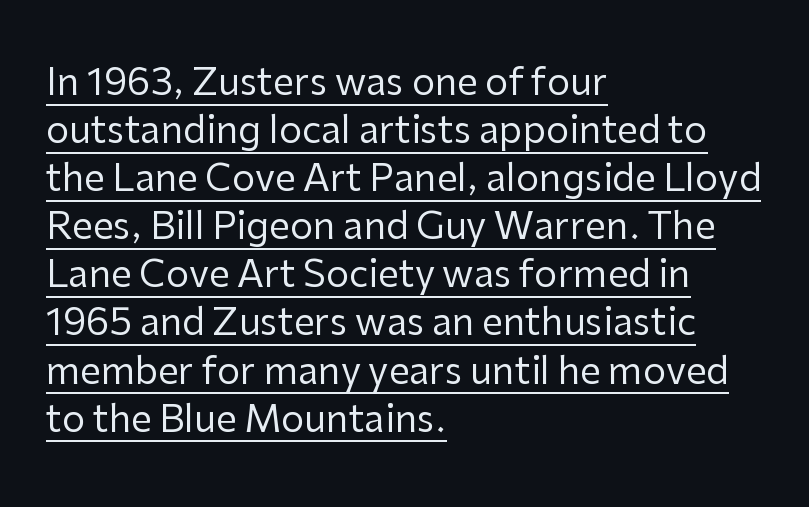
The image shows 37 px regular-weight sans-serif type, upright; set left-aligned, normal line spacing (1.3x), normal letter spacing, underlined; low stroke contrast and a medium x-height.
